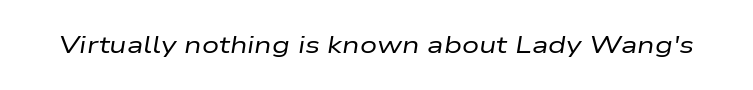
It's the slanting kind of type. Only glyphs here, with clear space below each row. No chunkiness to these letters — they're not bold. What stands out about the letter spacing? Nothing — it is the standard amount.
